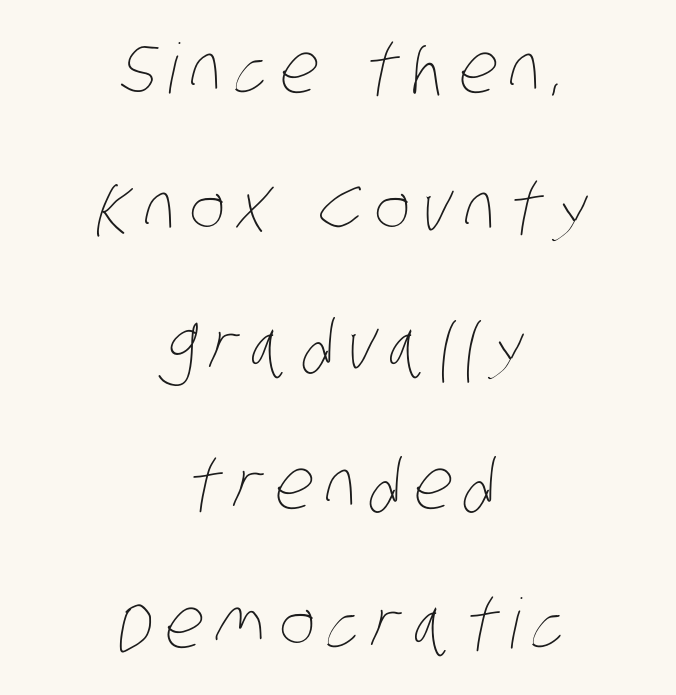
{"bold": "no", "weight": "thin", "width": "condensed", "stroke_contrast": "low", "x_height": "large", "monospaced": "no", "underline": "no", "align": "center", "line_spacing": "loose", "line_spacing_ratio": 2.01, "glyph_px": 69}
